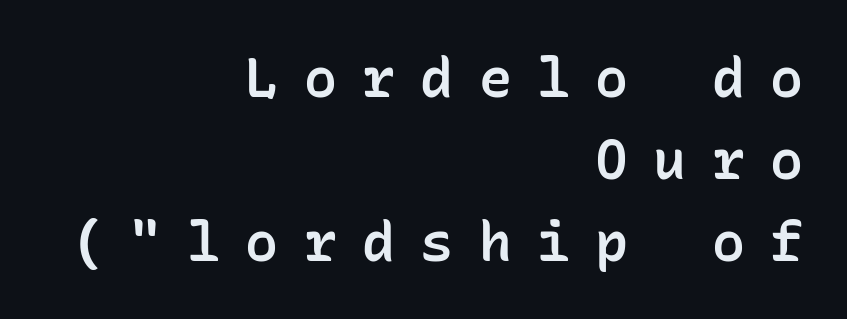
Q: Is the text bold? A: Semi-bold.
Q: Is the text italic (slanted)? A: No, it is upright.
Q: Is the typeface a serif or a sans-serif typeface? A: Sans-serif.
Q: Is the text underlined? A: No.
Q: How is the paragraph aligned? A: Right-aligned.
Q: Is the spacing between letters normal or unusually wide? A: Unusually wide.
Q: Is the spacing between lines tight, normal or loose? A: Normal.
Q: Width (condensed, normal, or wide)? A: Normal.
Q: Stroke contrast? A: Low.
Q: x-height? A: Medium.
Q: Monospaced? A: Yes.
